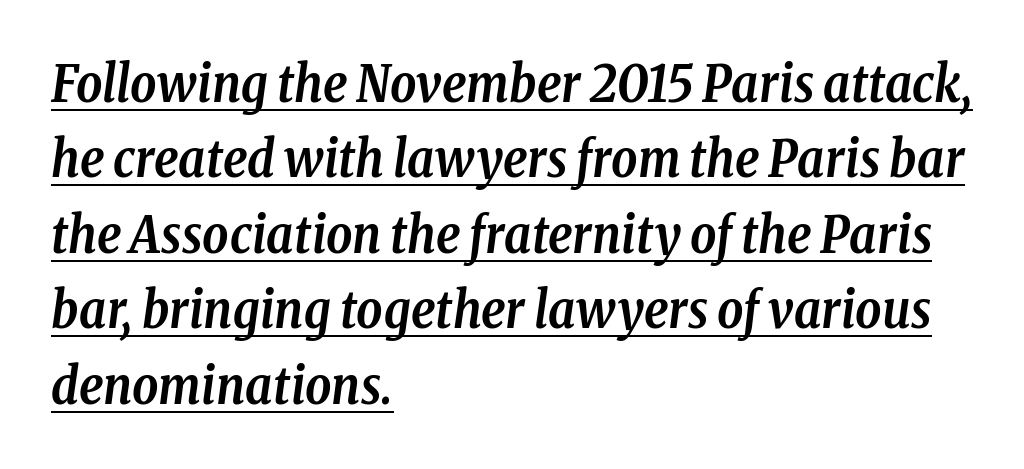
Q: Is the text bold? A: Yes.
Q: Is the text italic (slanted)? A: Yes, it leans right by about 8 degrees.
Q: Is the typeface a serif or a sans-serif typeface? A: Serif.
Q: Is the text underlined? A: Yes.
Q: How is the paragraph aligned? A: Left-aligned.
Q: Is the spacing between letters normal or unusually wide? A: Normal.
Q: Is the spacing between lines tight, normal or loose? A: Normal.
Q: Width (condensed, normal, or wide)? A: Condensed.
Q: Stroke contrast? A: Low.
Q: x-height? A: Medium.
Q: Monospaced? A: No.
